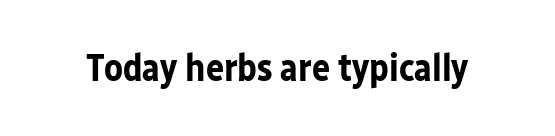
The text was rendered using a sans face with plain stroke endings. A typesetter would call this zero additional tracking. If you drew a line through each stem, it would be perfectly vertical. The rendering uses a bold face; every stroke is thick and dark. Descender tails drop into unmarked territory.
